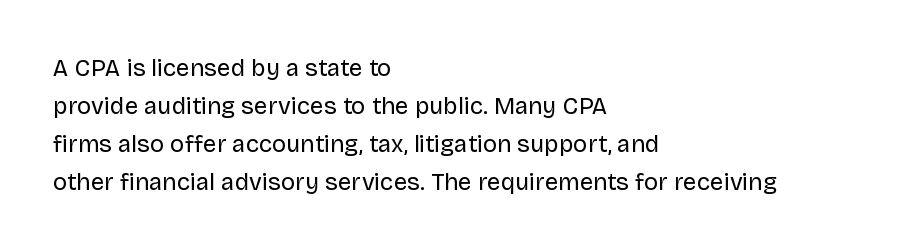
The image shows 24 px text type, upright; set left-aligned, normal line spacing (1.58x), normal letter spacing, not underlined.
